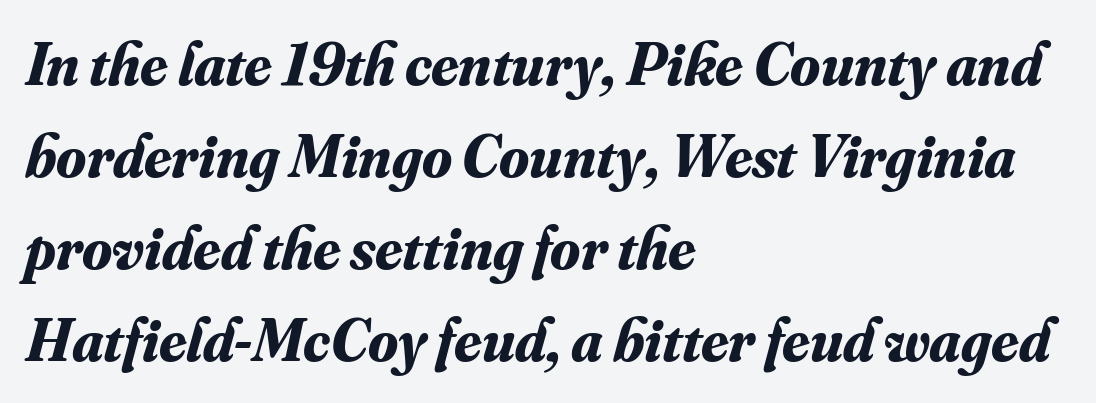
Q: Is the text bold? A: Yes.
Q: Is the text italic (slanted)? A: Yes, it leans right by about 16 degrees.
Q: Is the typeface a serif or a sans-serif typeface? A: Serif.
Q: Is the text underlined? A: No.
Q: How is the paragraph aligned? A: Left-aligned.
Q: Is the spacing between letters normal or unusually wide? A: Normal.
Q: Is the spacing between lines tight, normal or loose? A: Normal.
Q: Width (condensed, normal, or wide)? A: Normal.
Q: Stroke contrast? A: Medium.
Q: x-height? A: Small.
Q: Monospaced? A: No.
